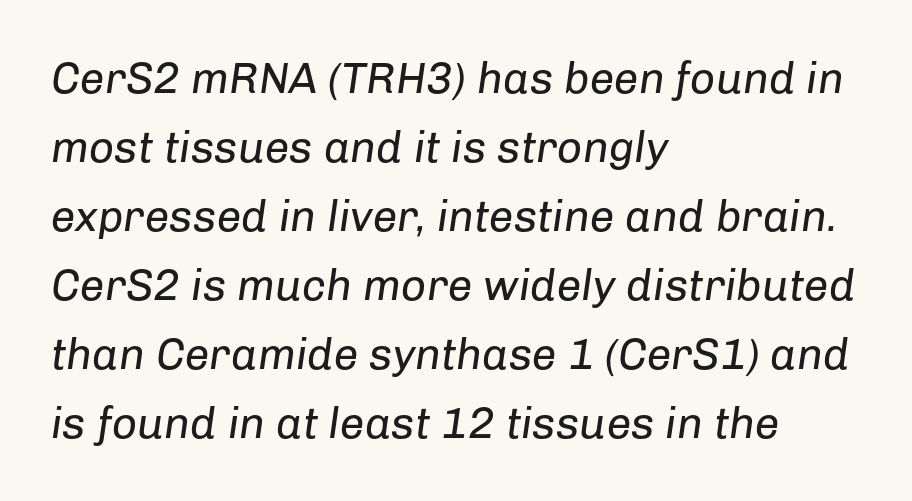
The zone under the glyphs is completely vacant. Casual observation: everything's shoved over to the left. Think standard paragraph weight, or any step lighter than that. The block of text has a typical density, with ordinary space between rows.
